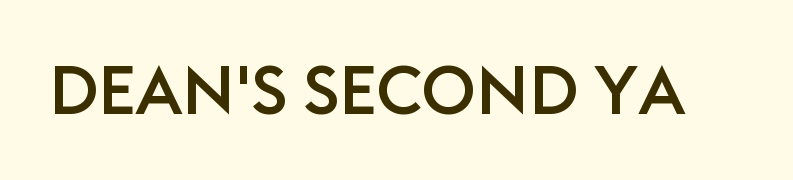
The image shows 68 px sans-serif type, upright; set normal letter spacing, not underlined; low stroke contrast and a large x-height.
